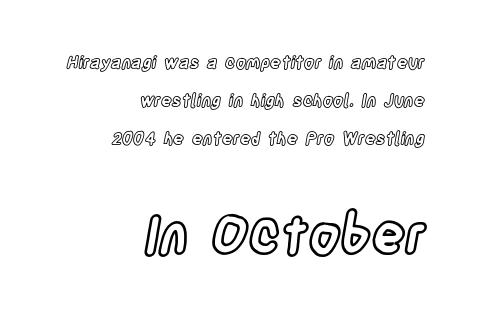
Reading top to bottom, the characters get bigger at the block break. Students, note that the glyphs here touch the page at normal intervals. The rag falls on the left side of this text block. A bare baseline throughout the passage. Successive baselines arrive slowly, with a big drop between each.
